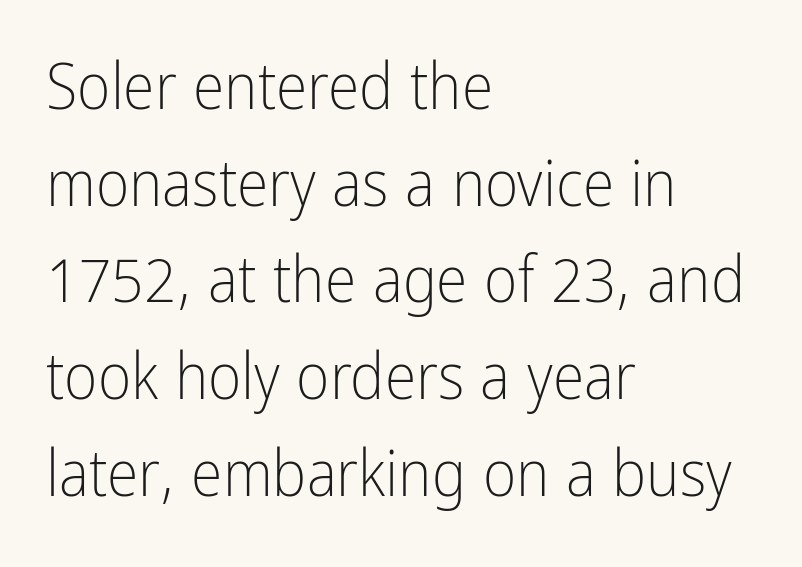
The type is set solid horizontally, with unmodified tracking. The text was rendered using a sans face with plain stroke endings. Posture: vertical. This sample is left-justified, so line endings fall wherever the words run out. Spacing verdict: proportional, widths tailored to each character.
